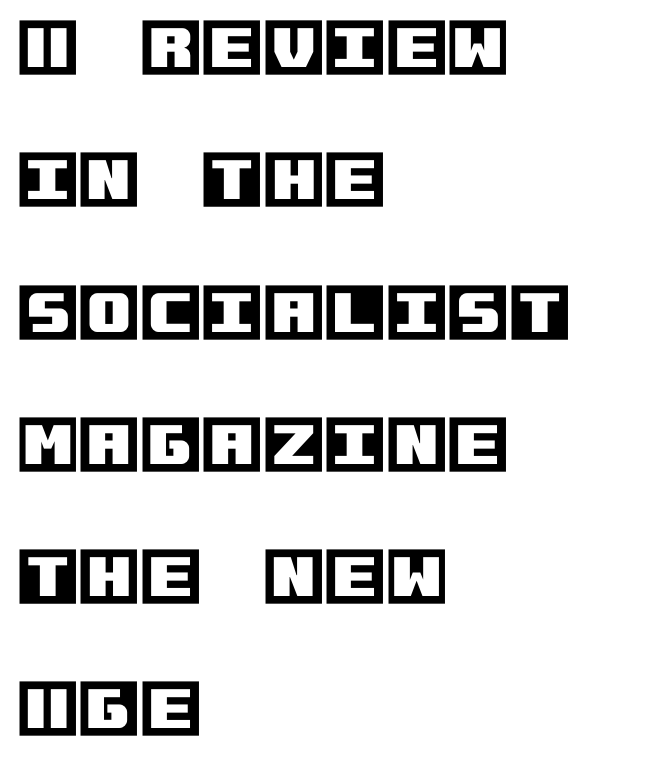
Rows of type keep a wide berth in the vertical direction. The type sits square on the baseline with zero lean. If you drew a ruler down the left edge, every line would touch it. The words here are not underlined. Words appear dense and cohesive because spacing is normal.
